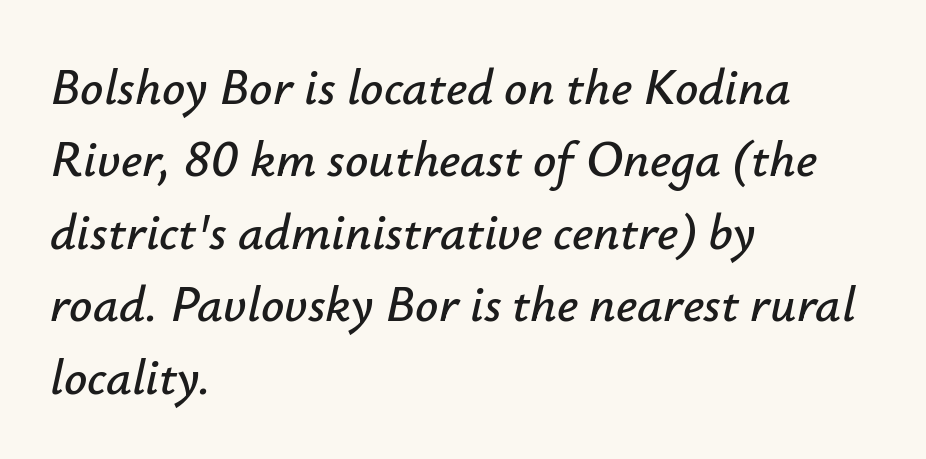
These lines are rendered in a variable-pitch font. There is no visible air inserted between adjacent glyphs. Yep, that's italic — everything's leaning. Each line starts at the same left margin while the right side varies.
